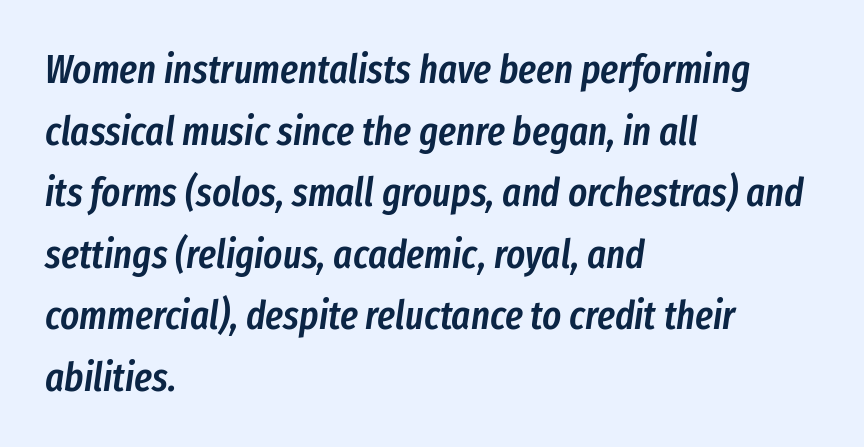
{"italic": "yes", "lean": "right", "slant_degrees": 8, "bold": "semi", "weight": "semibold", "width": "condensed", "stroke_contrast": "low", "x_height": "medium", "monospaced": "no", "underline": "no", "align": "left", "line_spacing": "normal", "line_spacing_ratio": 1.54, "letter_spacing": "normal", "letter_spacing_em": 0.0, "glyph_px": 40}
